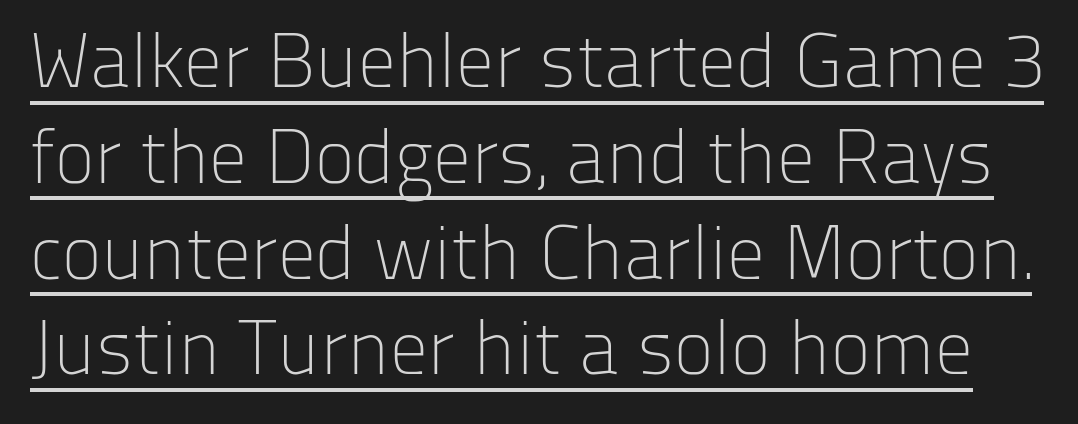
The image shows 76 px light sans-serif type, upright; set normal line spacing (1.26x), normal letter spacing, underlined; low stroke contrast and a medium x-height.
